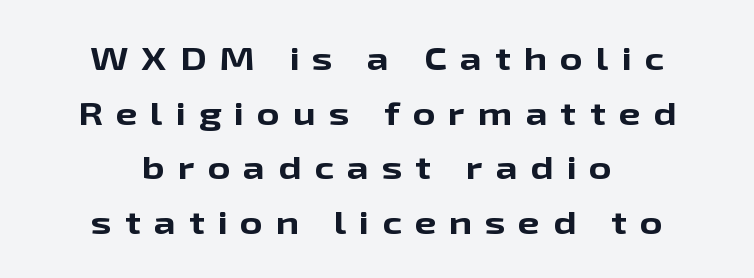
The image shows 31 px bold, wide sans-serif type, upright; set centered, line spacing 1.76x, unusually wide letter spacing (+0.42 em), not underlined; low stroke contrast and a medium x-height.
